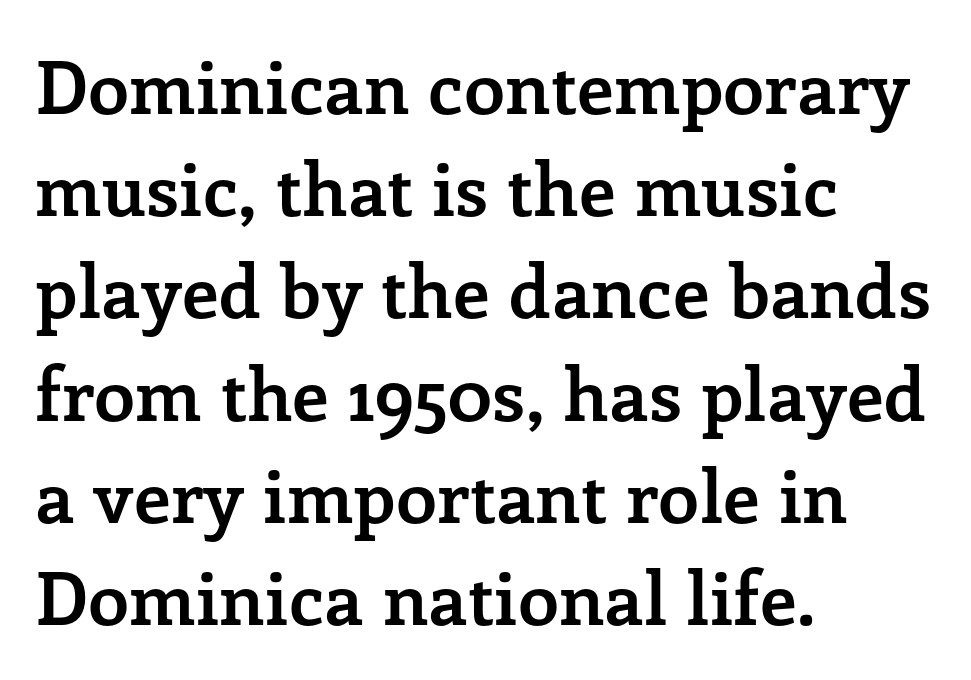
{"serif": "yes", "italic": "no", "bold": "yes", "weight": "semibold", "width": "normal", "stroke_contrast": "low", "x_height": "medium", "monospaced": "no", "underline": "no", "align": "left", "line_spacing": "normal", "line_spacing_ratio": 1.4, "letter_spacing": "normal", "letter_spacing_em": 0.0, "glyph_px": 73}
